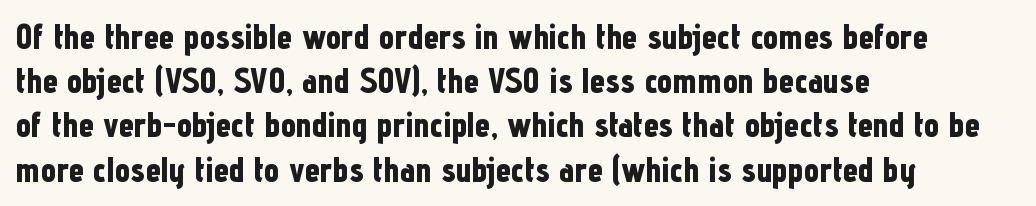
The image shows 34 px bold, condensed sans-serif type, upright; set left-aligned, normal line spacing (1.3x), normal letter spacing, not underlined; low stroke contrast and a medium x-height.
